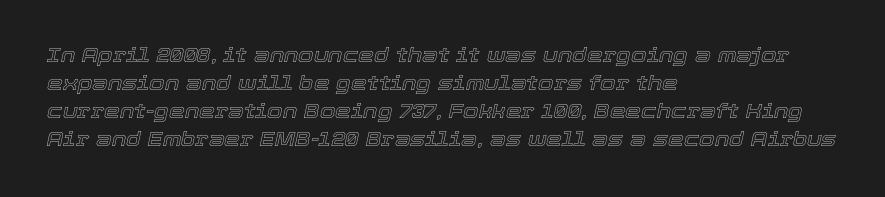
Descender tails drop into unmarked territory. Notice how the stems are inclined rather than vertical — that's the hallmark of italics. Where is the straight margin? On the left. The block of text has a typical density, with ordinary space between rows.
